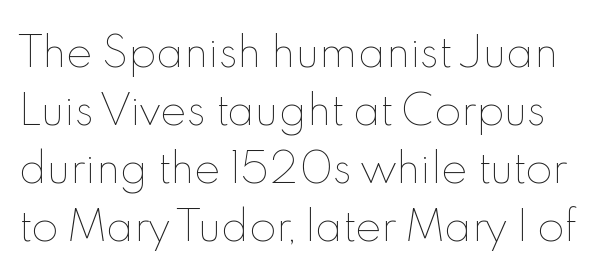
Weight: in the light-to-regular range. This sample uses plain, unmodified letter spacing. In terms of posture, this sample is upright. Does the leading feel generous? No, just average. These lines are rendered in a variable-pitch font.
